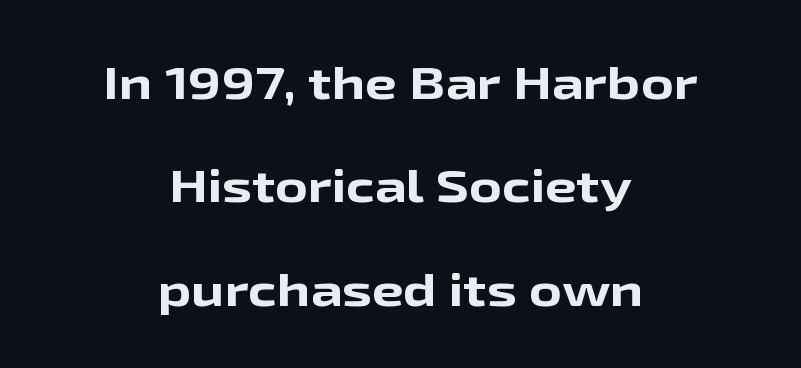
The image shows 45 px bold, wide sans-serif type, upright; set centered, loose line spacing (2.3x), normal letter spacing, not underlined; low stroke contrast and a medium x-height.
